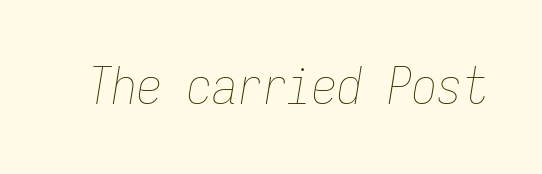
The strip under each line holds only bare page. No heavy texture on the line: the type isn't bold. The letters march in equal steps, a hallmark of fixed-pitch type. Looking at the ascenders, they clearly lean. Glyph-to-glyph distance matches everyday printed text.
